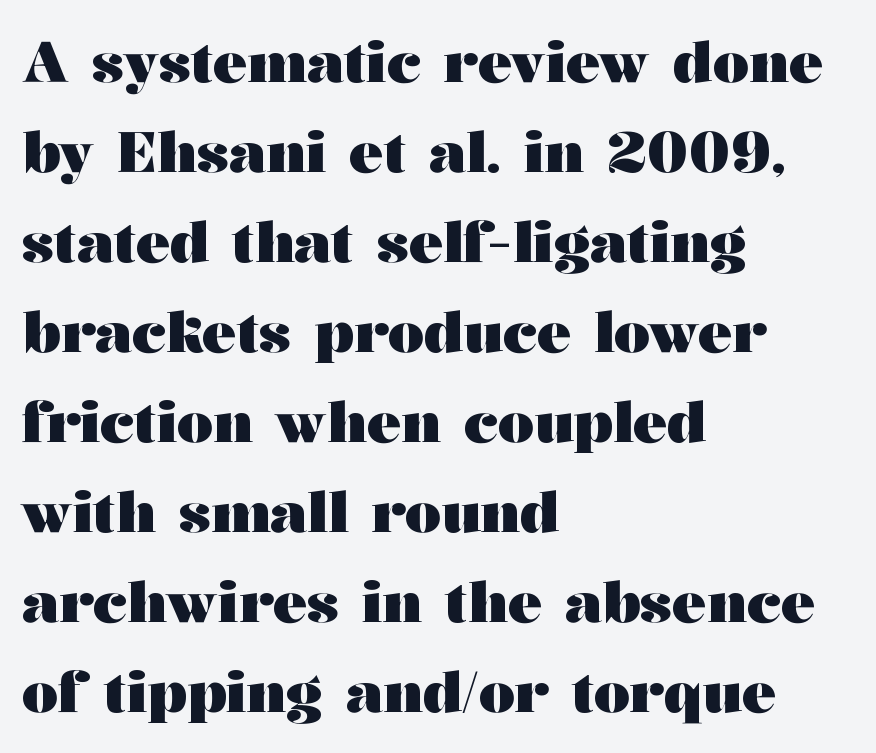
{"serif": "yes", "italic": "no", "bold": "yes", "weight": "heavy", "width": "wide", "stroke_contrast": "medium", "x_height": "medium", "monospaced": "no", "underline": "no", "align": "left", "line_spacing": "normal", "line_spacing_ratio": 1.58, "letter_spacing": "normal", "letter_spacing_em": 0.0, "glyph_px": 57}
